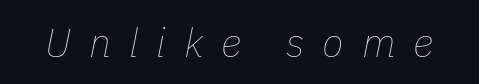
The image shows 40 px thin type, italic (leaning right); set unusually wide letter spacing (+0.45 em), not underlined; low stroke contrast and a medium x-height.
